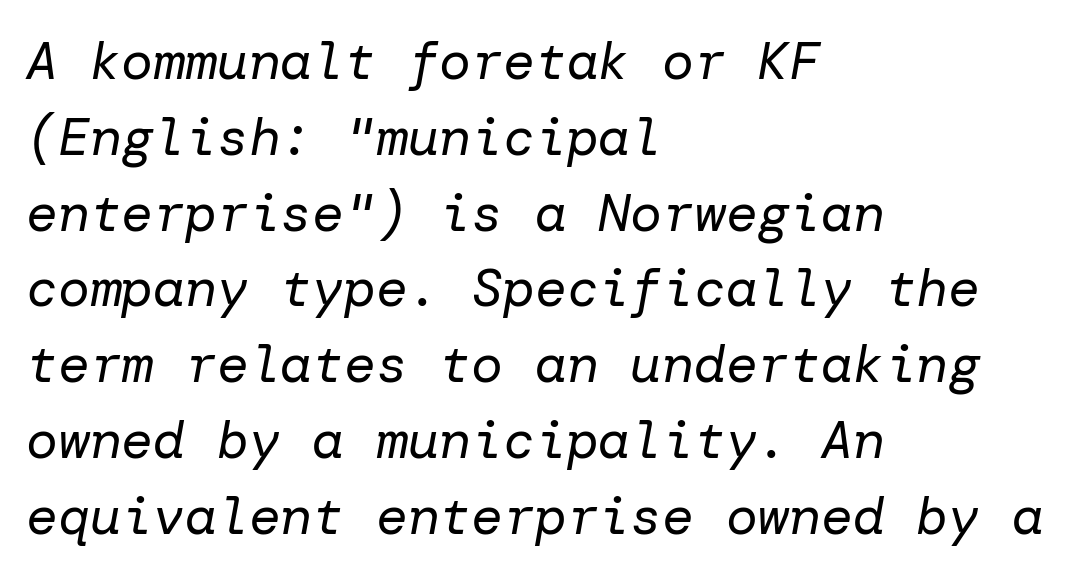
The image shows 53 px regular-weight type, italic (leaning right); set left-aligned, normal line spacing (1.43x), normal letter spacing, not underlined; low stroke contrast and a medium x-height.
